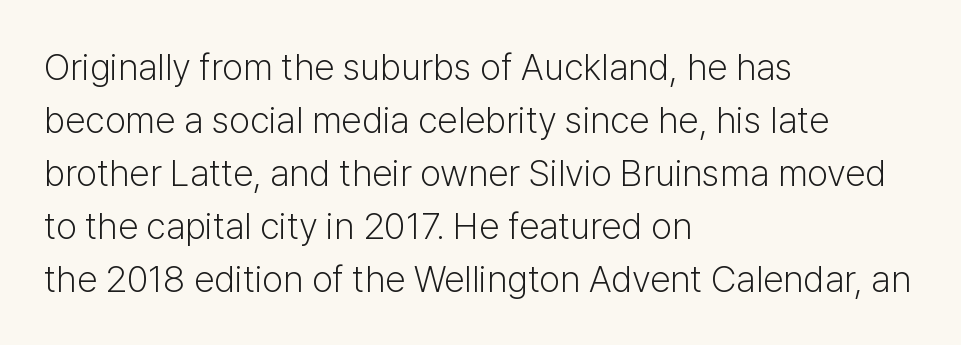
{"serif": "no", "italic": "no", "bold": "no", "weight": "light", "width": "normal", "stroke_contrast": "low", "x_height": "medium", "monospaced": "no", "underline": "no", "align": "left", "line_spacing": "normal", "line_spacing_ratio": 1.43, "letter_spacing": "normal", "letter_spacing_em": 0.0, "glyph_px": 37}
